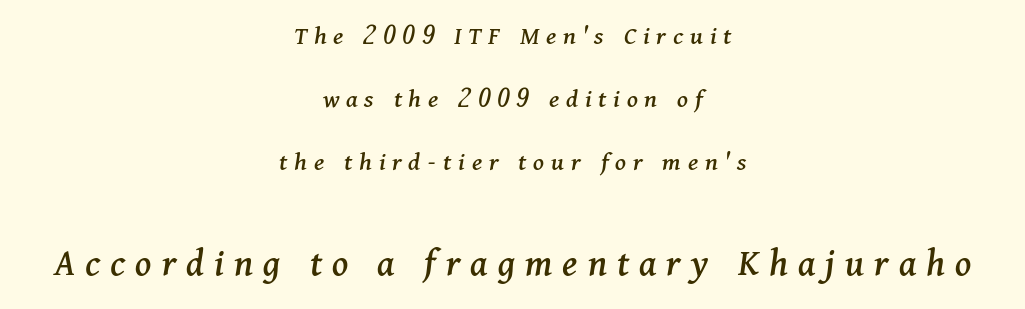
Widely set lines give the paragraph a tall, airy silhouette. A serif font was chosen for this passage. Look at the tracking — it's clearly loosened, letters drifting apart. A typesetter would call this proportional, since set widths differ per character.
